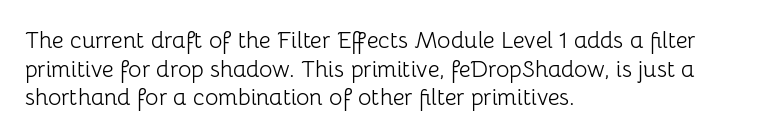
The image shows 23 px text type, upright; set left-aligned, normal line spacing (1.25x), normal letter spacing, not underlined.
